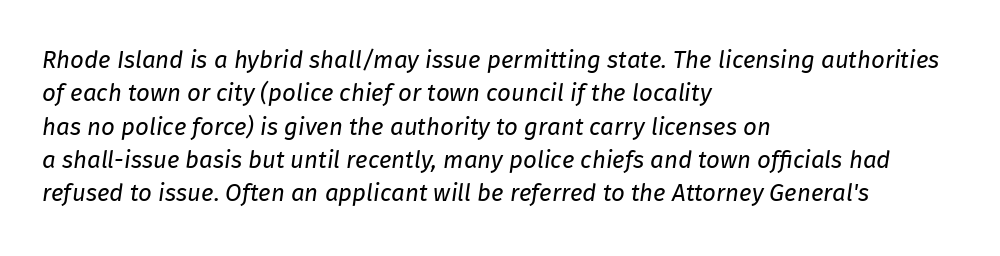
Q: Is the text bold? A: No.
Q: Is the text italic (slanted)? A: Yes, it leans right by about 8 degrees.
Q: Is the text underlined? A: No.
Q: How is the paragraph aligned? A: Left-aligned.
Q: Is the spacing between letters normal or unusually wide? A: Normal.
Q: Is the spacing between lines tight, normal or loose? A: Normal.
